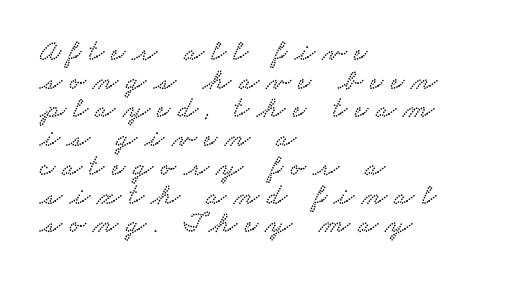
The image shows 29 px wide serif type; set left-aligned, tight line spacing (0.99x), unusually wide letter spacing (+0.26 em), not underlined; low stroke contrast and a small x-height.
